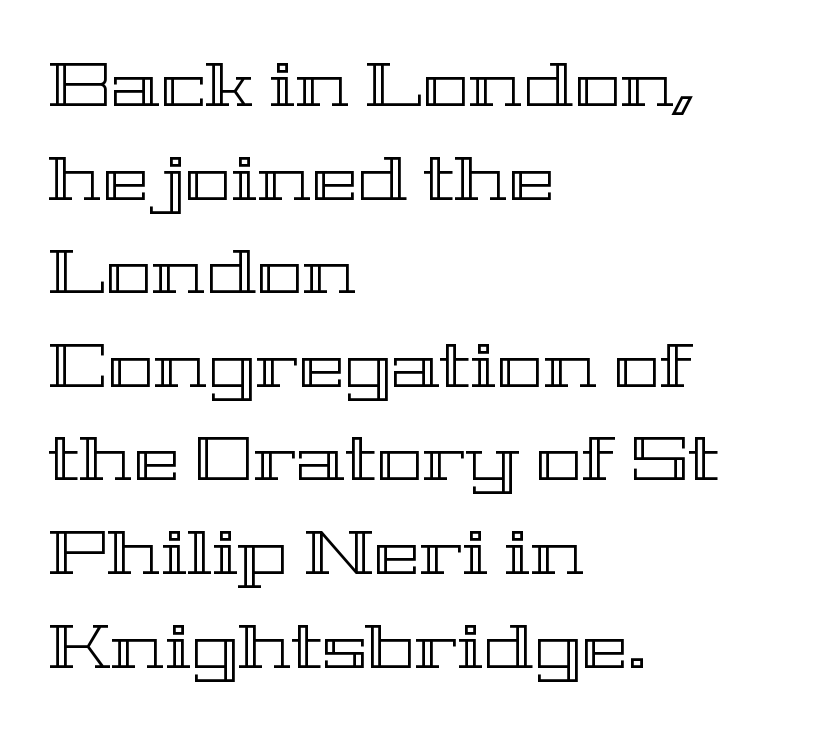
{"italic": "no", "width": "wide", "x_height": "medium", "monospaced": "no", "underline": "no", "align": "left", "line_spacing": "normal", "line_spacing_ratio": 1.51, "letter_spacing": "normal", "letter_spacing_em": 0.0, "glyph_px": 62}
